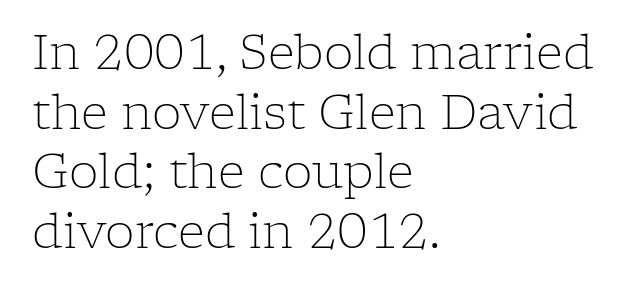
{"serif": "yes", "italic": "no", "bold": "no", "weight": "light", "width": "normal", "stroke_contrast": "low", "x_height": "medium", "monospaced": "no", "underline": "no", "align": "left", "line_spacing": "normal", "line_spacing_ratio": 1.27, "letter_spacing": "normal", "letter_spacing_em": 0.0, "glyph_px": 47}
